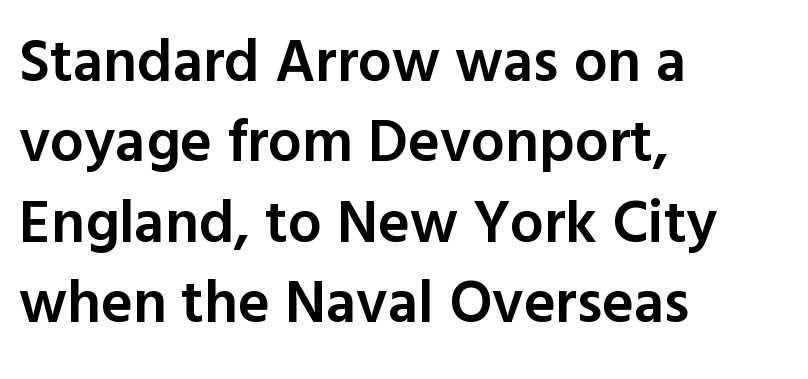
{"serif": "no", "italic": "no", "bold": "semi", "weight": "semibold", "width": "normal", "x_height": "medium", "monospaced": "no", "underline": "no", "align": "left", "line_spacing": "normal", "line_spacing_ratio": 1.34, "letter_spacing": "normal", "letter_spacing_em": 0.0, "glyph_px": 60}
